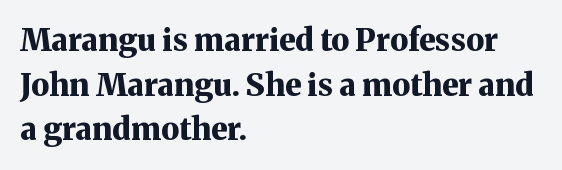
{"serif": "yes", "italic": "no", "bold": "yes", "weight": "bold", "width": "normal", "stroke_contrast": "medium", "x_height": "medium", "monospaced": "no", "underline": "no", "align": "left", "line_spacing": "normal", "line_spacing_ratio": 1.44, "letter_spacing": "normal", "letter_spacing_em": 0.0, "glyph_px": 31}
